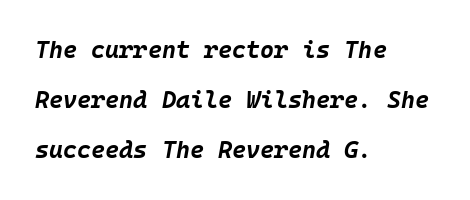
The image shows 24 px bold type, italic (leaning right); set left-aligned, loose line spacing (2.09x), normal letter spacing, not underlined.
